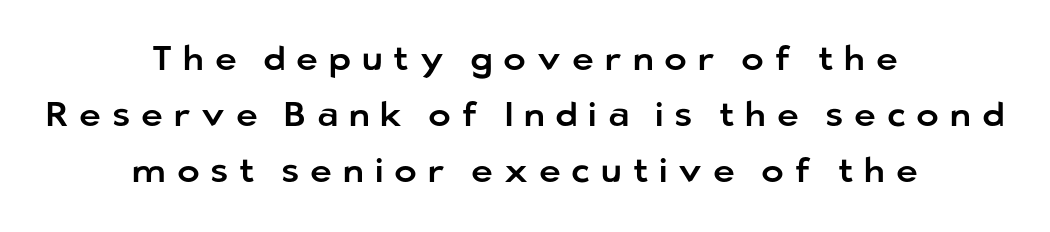
Q: Is the text italic (slanted)? A: No, it is upright.
Q: Is the typeface a serif or a sans-serif typeface? A: Sans-serif.
Q: Is the text underlined? A: No.
Q: How is the paragraph aligned? A: Centered.
Q: Is the spacing between letters normal or unusually wide? A: Unusually wide.
Q: Is the spacing between lines tight, normal or loose? A: Normal.
Q: Width (condensed, normal, or wide)? A: Normal.
Q: Stroke contrast? A: Low.
Q: x-height? A: Medium.
Q: Monospaced? A: No.
